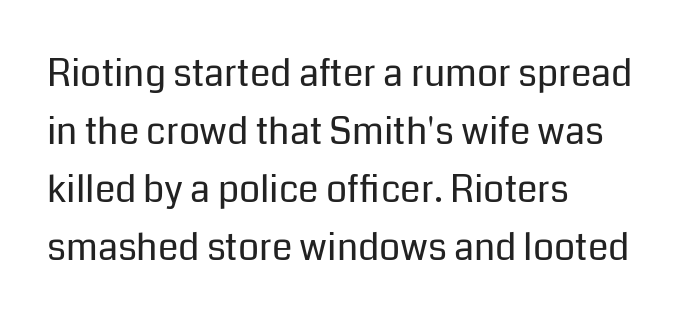
{"serif": "no", "italic": "no", "bold": "no", "weight": "regular", "width": "normal", "stroke_contrast": "low", "x_height": "medium", "monospaced": "no", "underline": "no", "align": "left", "line_spacing": "normal", "line_spacing_ratio": 1.57, "letter_spacing": "normal", "letter_spacing_em": 0.0, "glyph_px": 37}
